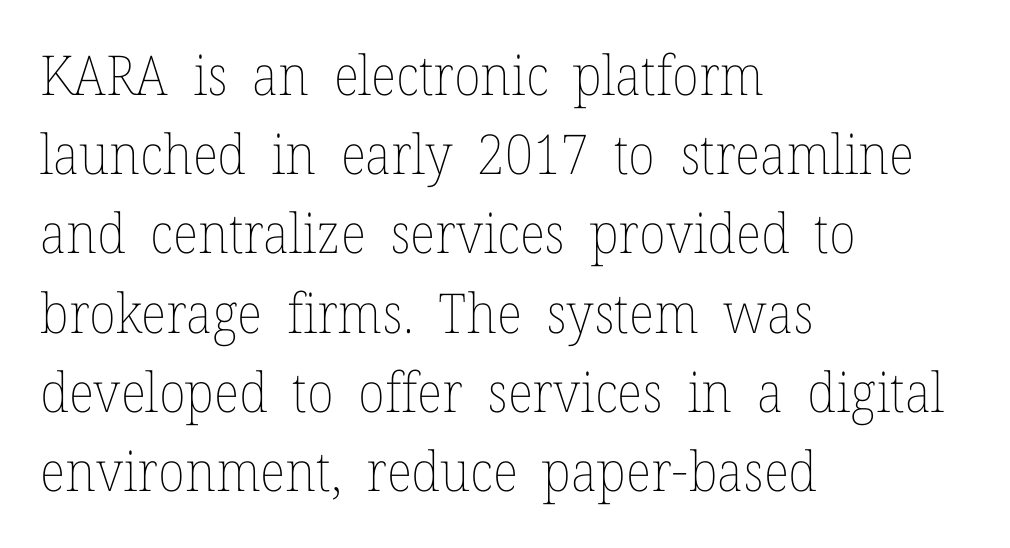
{"italic": "no", "bold": "no", "weight": "thin", "width": "normal", "stroke_contrast": "low", "x_height": "medium", "monospaced": "no", "underline": "no", "align": "left", "line_spacing": "normal", "line_spacing_ratio": 1.44, "letter_spacing": "normal", "letter_spacing_em": 0.0, "glyph_px": 55}
